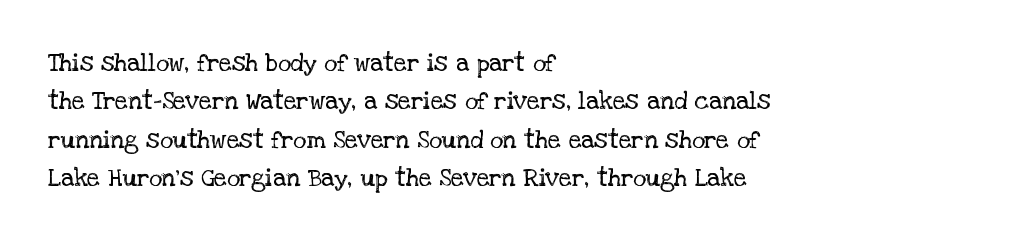
Q: Is the text bold? A: No.
Q: Is the text italic (slanted)? A: No, it is upright.
Q: Is the text underlined? A: No.
Q: How is the paragraph aligned? A: Left-aligned.
Q: Is the spacing between letters normal or unusually wide? A: Normal.
Q: Is the spacing between lines tight, normal or loose? A: Normal.
